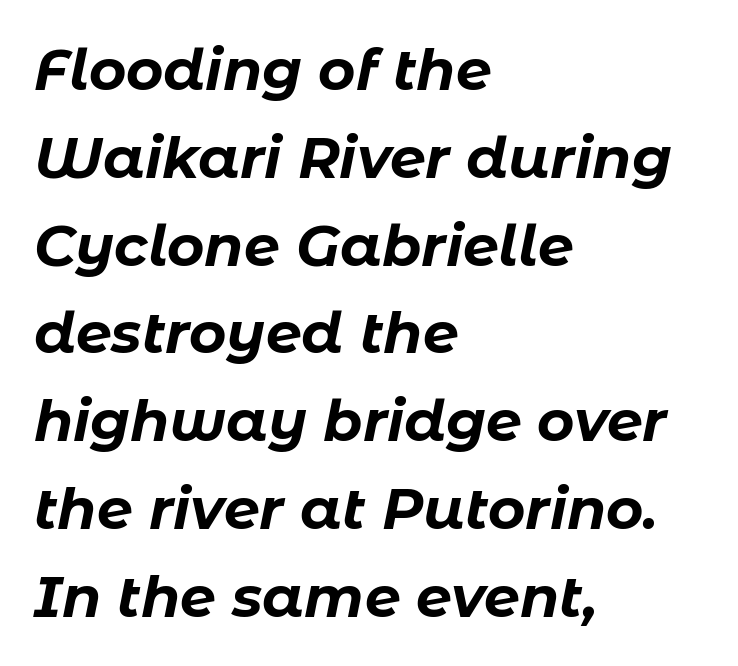
{"italic": "yes", "lean": "right", "slant_degrees": 11, "bold": "yes", "weight": "bold", "width": "normal", "stroke_contrast": "low", "x_height": "medium", "monospaced": "no", "underline": "no", "align": "left", "line_spacing": "normal", "line_spacing_ratio": 1.54, "letter_spacing": "normal", "letter_spacing_em": 0.0, "glyph_px": 57}
